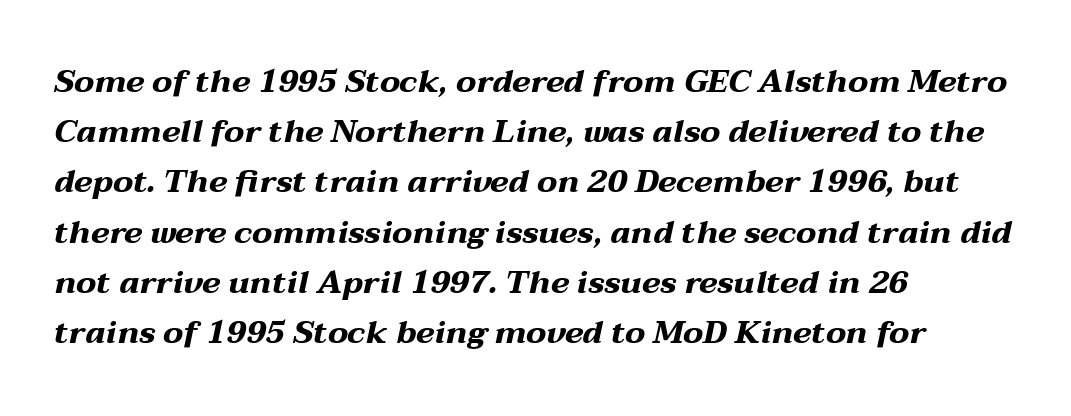
Q: Is the text bold? A: Yes.
Q: Is the text italic (slanted)? A: Yes, it leans right by about 12 degrees.
Q: Is the text underlined? A: No.
Q: How is the paragraph aligned? A: Left-aligned.
Q: Is the spacing between letters normal or unusually wide? A: Normal.
Q: Is the spacing between lines tight, normal or loose? A: Normal.
Q: Width (condensed, normal, or wide)? A: Wide.
Q: Stroke contrast? A: Medium.
Q: x-height? A: Medium.
Q: Monospaced? A: No.
